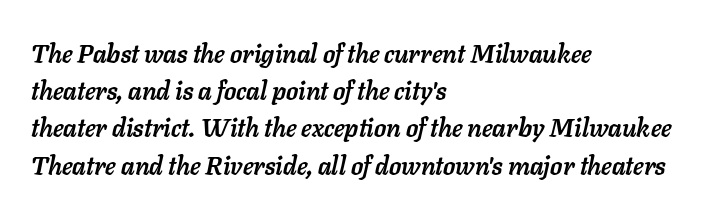
This sample uses an oblique cut, with every glyph tilted off the vertical. On the weight axis this lands at bold, roughly 700. The specimen omits any rule beneath the text block's lines. Is there much room between lines? A standard amount, neither cramped nor airy. Inter-character spacing is left at the font's built-in metrics.
